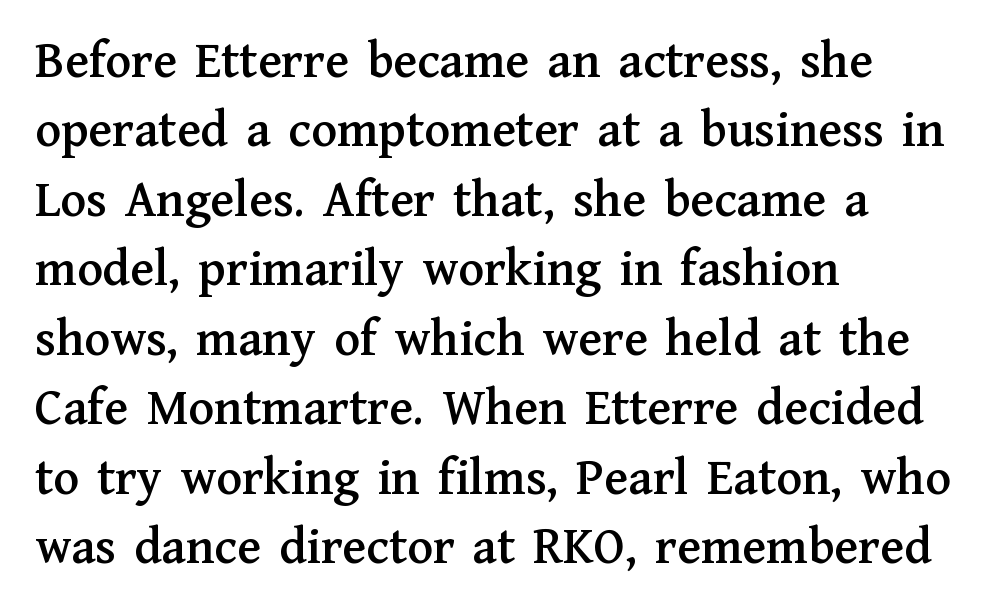
Q: Is the text italic (slanted)? A: No, it is upright.
Q: Is the typeface a serif or a sans-serif typeface? A: Serif.
Q: Is the text underlined? A: No.
Q: How is the paragraph aligned? A: Left-aligned.
Q: Is the spacing between letters normal or unusually wide? A: Normal.
Q: Is the spacing between lines tight, normal or loose? A: Normal.
Q: Width (condensed, normal, or wide)? A: Normal.
Q: Stroke contrast? A: Medium.
Q: x-height? A: Medium.
Q: Monospaced? A: No.
